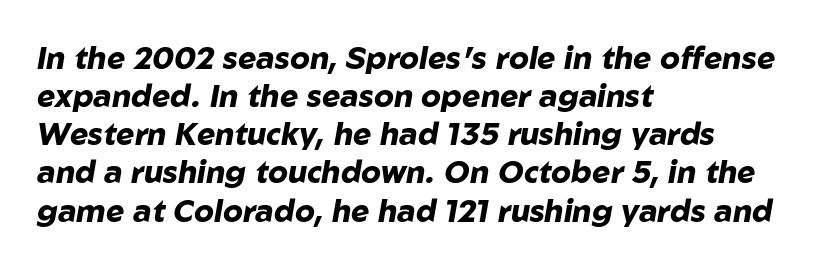
The image shows 31 px heavy type, italic (leaning right); set left-aligned, line spacing 1.23x, normal letter spacing, not underlined; low stroke contrast and a medium x-height.
